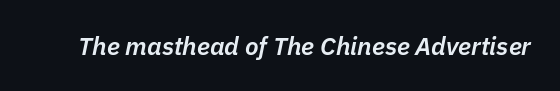
Q: Is the text bold? A: Semi-bold.
Q: Is the text italic (slanted)? A: Yes, it leans right by about 11 degrees.
Q: Is the text underlined? A: No.
Q: Is the spacing between letters normal or unusually wide? A: Normal.
